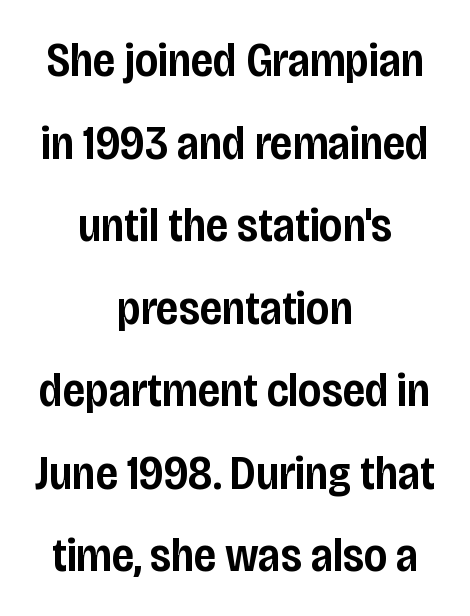
Q: Is the text bold? A: Semi-bold.
Q: Is the text italic (slanted)? A: No, it is upright.
Q: Is the typeface a serif or a sans-serif typeface? A: Sans-serif.
Q: Is the text underlined? A: No.
Q: How is the paragraph aligned? A: Centered.
Q: Is the spacing between letters normal or unusually wide? A: Normal.
Q: Width (condensed, normal, or wide)? A: Condensed.
Q: Stroke contrast? A: Low.
Q: x-height? A: Large.
Q: Monospaced? A: No.
